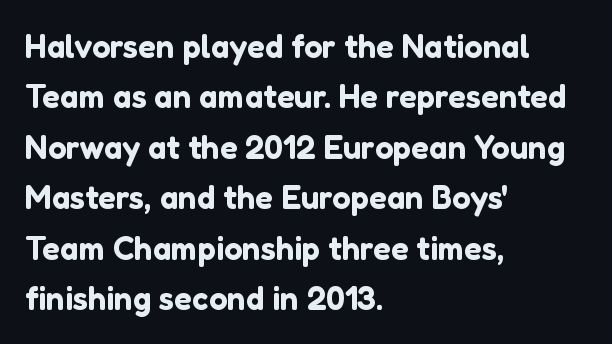
The rendering uses natural spacing where letterforms have individual widths. Honestly, there is no underline to notice here at all. Tracking here is standard; glyphs follow each other at the usual distance. The lettering stays uniformly vertical, giving the passage a roman look. Is there much room between lines? A standard amount, neither cramped nor airy. The lines in this sample share a left origin and differ only in where they stop.
